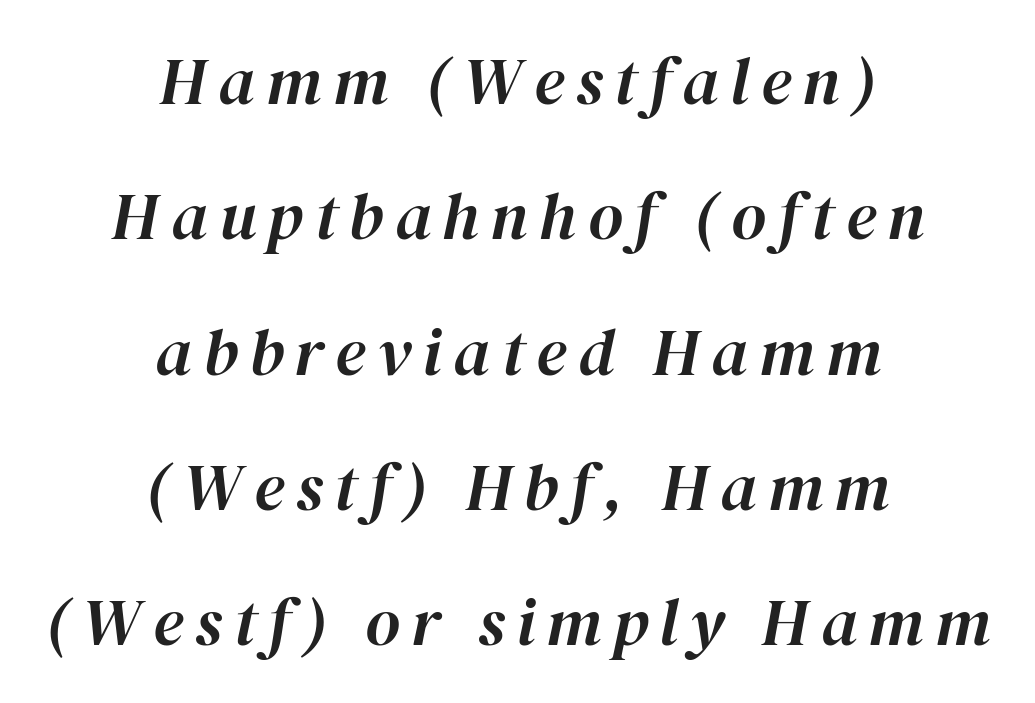
The image shows 67 px text type, italic (leaning right); set centered, loose line spacing (2.02x), not underlined; high stroke contrast and a medium x-height.
